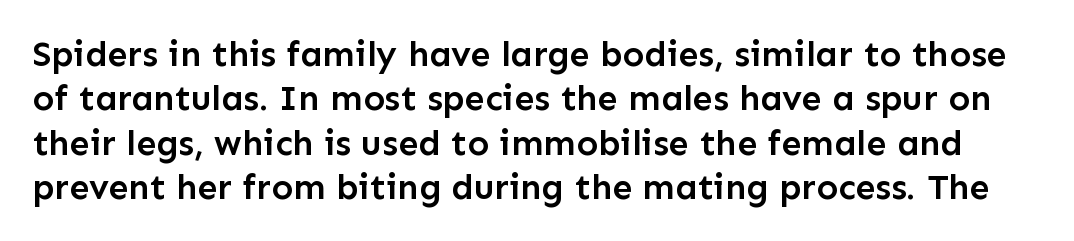
Q: Is the text bold? A: Semi-bold.
Q: Is the text italic (slanted)? A: No, it is upright.
Q: Is the typeface a serif or a sans-serif typeface? A: Sans-serif.
Q: Is the text underlined? A: No.
Q: Is the spacing between letters normal or unusually wide? A: Normal.
Q: Width (condensed, normal, or wide)? A: Normal.
Q: Stroke contrast? A: Low.
Q: x-height? A: Medium.
Q: Monospaced? A: No.
